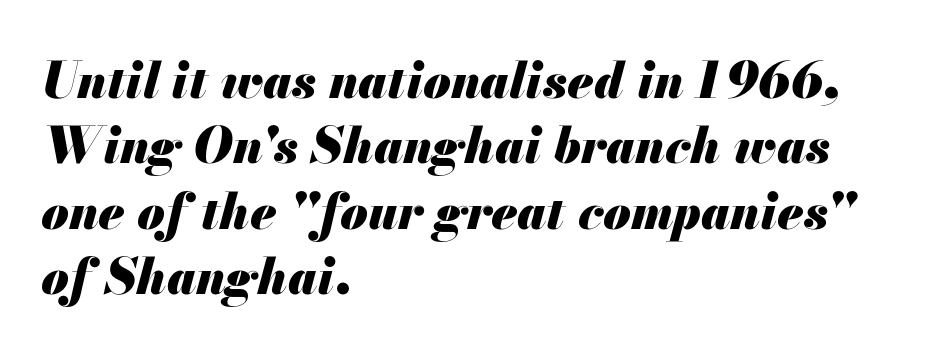
Q: Is the text bold? A: Yes.
Q: Is the text italic (slanted)? A: Yes, it leans right by about 13 degrees.
Q: Is the text underlined? A: No.
Q: How is the paragraph aligned? A: Left-aligned.
Q: Is the spacing between letters normal or unusually wide? A: Normal.
Q: Is the spacing between lines tight, normal or loose? A: Normal.
Q: Width (condensed, normal, or wide)? A: Normal.
Q: Stroke contrast? A: Medium.
Q: x-height? A: Small.
Q: Monospaced? A: No.
